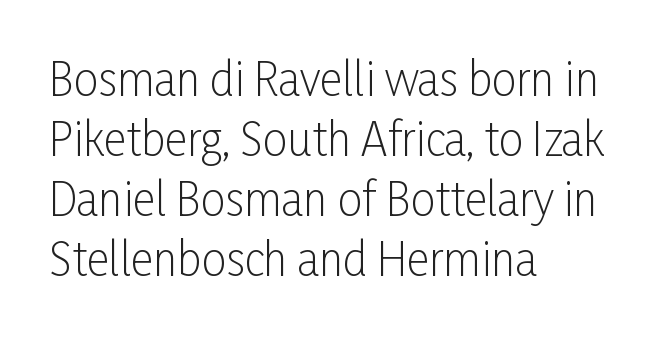
{"serif": "no", "italic": "no", "bold": "no", "weight": "light", "width": "condensed", "stroke_contrast": "low", "x_height": "medium", "monospaced": "no", "underline": "no", "align": "left", "line_spacing": "normal", "line_spacing_ratio": 1.36, "letter_spacing": "normal", "letter_spacing_em": 0.0, "glyph_px": 44}
